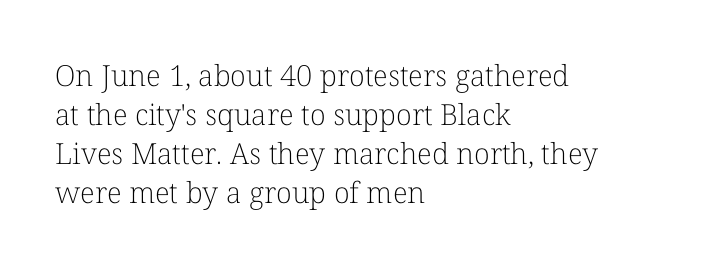
The image shows 29 px light serif type, upright; set left-aligned, normal line spacing (1.35x), normal letter spacing, not underlined; low stroke contrast and a medium x-height.
